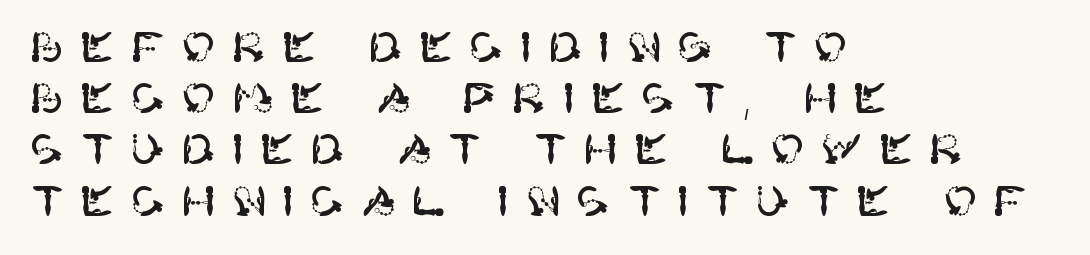
Q: Is the text italic (slanted)? A: No, it is upright.
Q: Is the typeface a serif or a sans-serif typeface? A: Sans-serif.
Q: Is the text underlined? A: No.
Q: How is the paragraph aligned? A: Left-aligned.
Q: Is the spacing between letters normal or unusually wide? A: Unusually wide.
Q: Is the spacing between lines tight, normal or loose? A: Normal.
Q: Width (condensed, normal, or wide)? A: Normal.
Q: Stroke contrast? A: High.
Q: x-height? A: Large.
